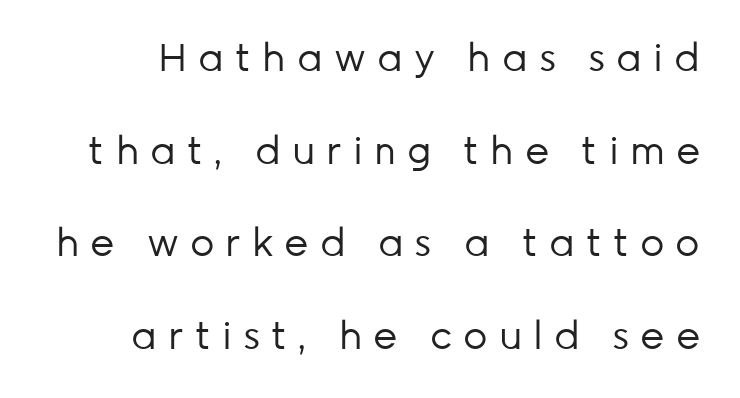
The image shows 38 px regular-weight sans-serif type, upright; set loose line spacing (2.44x), unusually wide letter spacing (+0.29 em), not underlined; low stroke contrast and a medium x-height.
